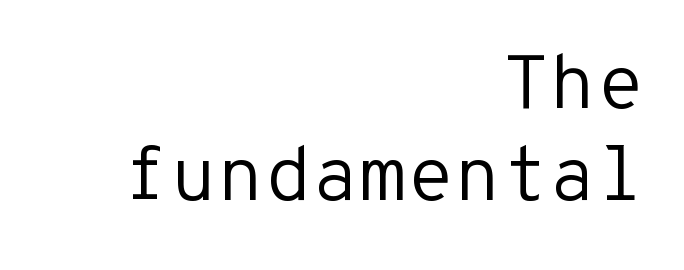
Is the letter spacing exaggerated? No — it looks like the ordinary default. Note the uniform advance width — an 'i' takes as much space as an 'm'. The letterforms sit at book weight or below. Every row of glyphs terminates at an identical x-position on the right. The specimen reads as upright at a glance. Underlining? Definitely not there.
